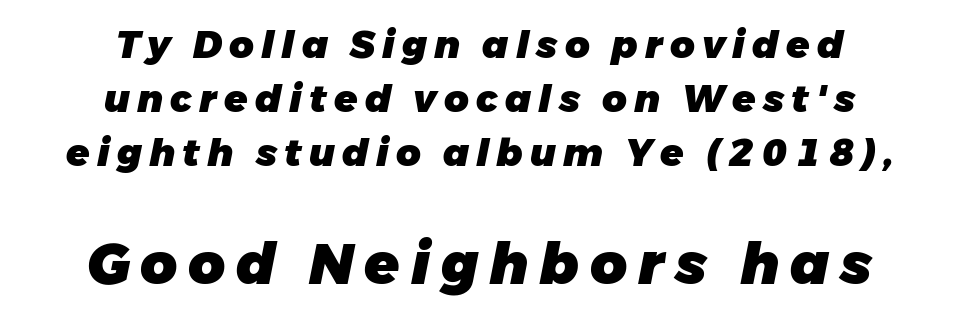
One-word summary of the alignment: center. The strokes are fattened all the way to bold. A typesetter would call this proportional, since set widths differ per character. The block of text has a typical density, with ordinary space between rows.
